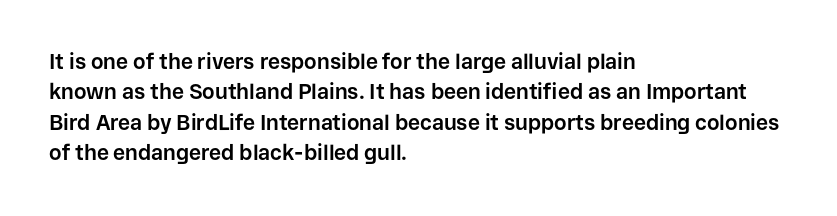
The image shows 21 px bold type, upright; set left-aligned, normal line spacing (1.45x), normal letter spacing, not underlined.
